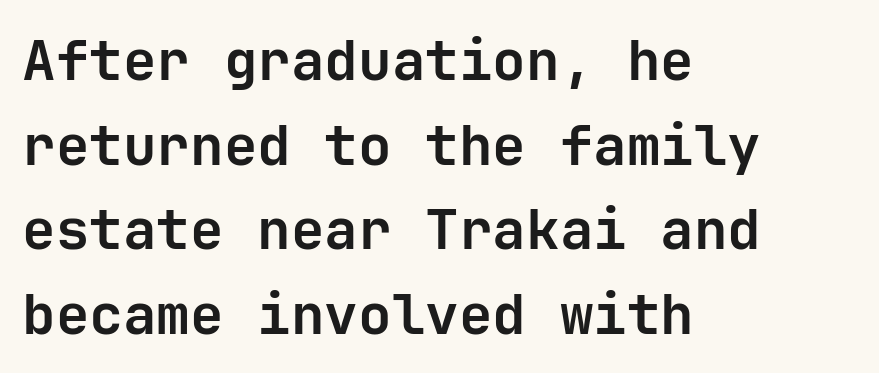
Anything drawn beneath the words? Only blank space. Letterform terminals end flat and unadorned throughout the passage. Leading matches the norm, producing a regular column. Alignment: flush left.
